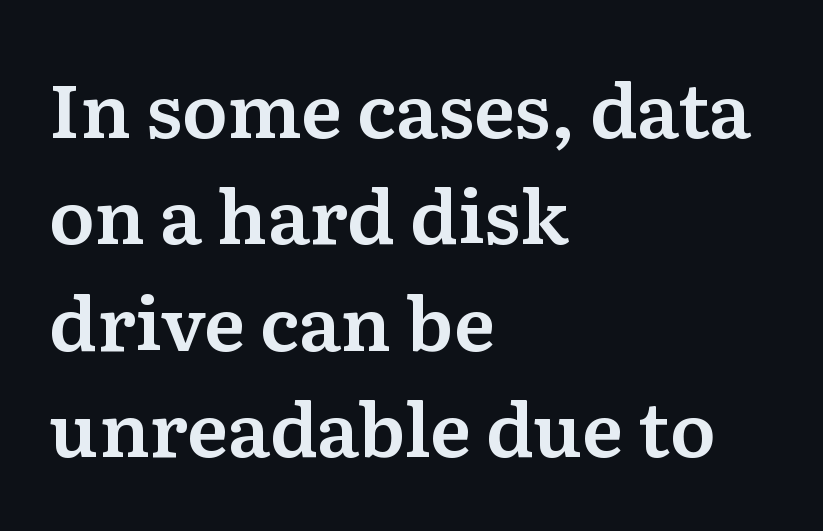
{"serif": "yes", "italic": "no", "width": "normal", "stroke_contrast": "medium", "x_height": "medium", "monospaced": "no", "underline": "no", "align": "left", "line_spacing": "normal", "line_spacing_ratio": 1.42, "letter_spacing": "normal", "letter_spacing_em": 0.0, "glyph_px": 75}
